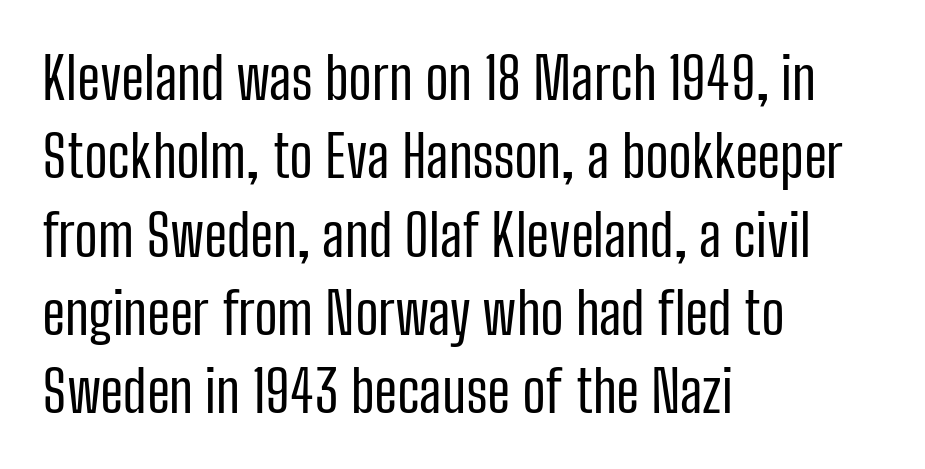
Q: Is the text bold? A: No.
Q: Is the text italic (slanted)? A: No, it is upright.
Q: Is the typeface a serif or a sans-serif typeface? A: Sans-serif.
Q: Is the text underlined? A: No.
Q: How is the paragraph aligned? A: Left-aligned.
Q: Is the spacing between letters normal or unusually wide? A: Normal.
Q: Is the spacing between lines tight, normal or loose? A: Normal.
Q: Width (condensed, normal, or wide)? A: Condensed.
Q: Stroke contrast? A: Low.
Q: x-height? A: Medium.
Q: Monospaced? A: No.
